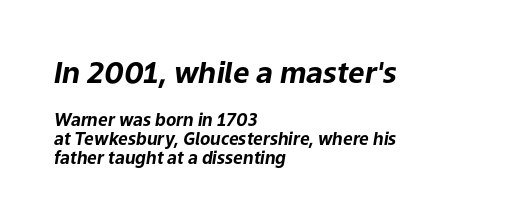
The image shows 29 px bold type, italic (leaning right); set left-aligned, tight line spacing (1.11x), normal letter spacing, not underlined; the first (top) block is 1.71x larger; low stroke contrast and a medium x-height.
